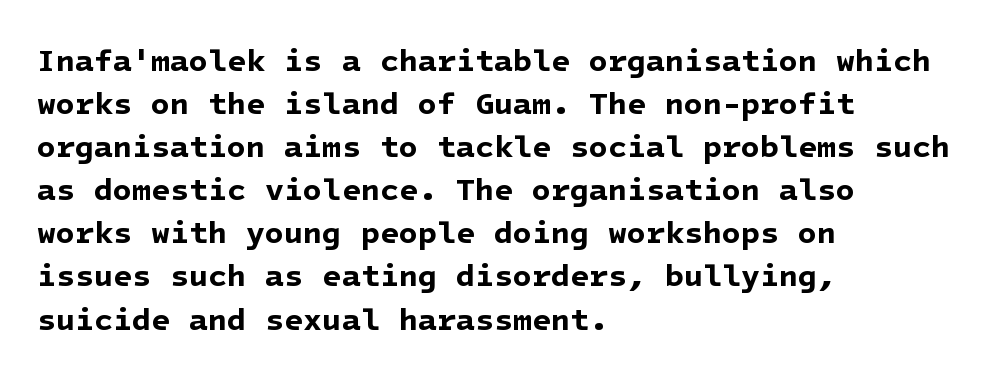
{"serif": "no", "bold": "yes", "weight": "bold", "width": "normal", "stroke_contrast": "low", "x_height": "medium", "underline": "no", "align": "left", "line_spacing": "normal", "line_spacing_ratio": 1.39, "letter_spacing": "normal", "letter_spacing_em": 0.0, "glyph_px": 31}
